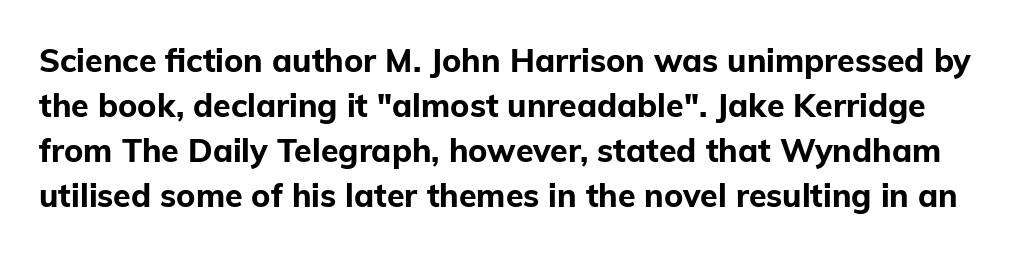
Q: Is the text bold? A: Yes.
Q: Is the text italic (slanted)? A: No, it is upright.
Q: Is the typeface a serif or a sans-serif typeface? A: Sans-serif.
Q: Is the text underlined? A: No.
Q: Is the spacing between letters normal or unusually wide? A: Normal.
Q: Is the spacing between lines tight, normal or loose? A: Normal.
Q: Width (condensed, normal, or wide)? A: Normal.
Q: Stroke contrast? A: Low.
Q: x-height? A: Medium.
Q: Monospaced? A: No.
